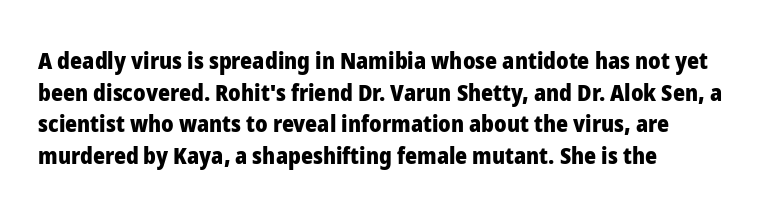
Q: Is the text bold? A: Yes.
Q: Is the text italic (slanted)? A: No, it is upright.
Q: Is the text underlined? A: No.
Q: How is the paragraph aligned? A: Left-aligned.
Q: Is the spacing between letters normal or unusually wide? A: Normal.
Q: Is the spacing between lines tight, normal or loose? A: Normal.
